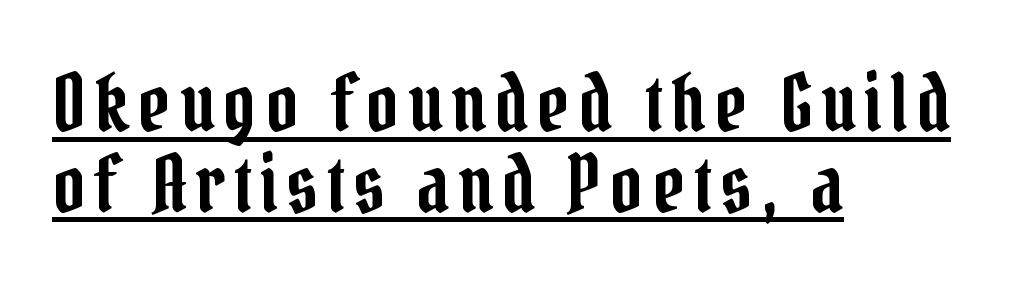
{"serif": "yes", "italic": "no", "width": "condensed", "stroke_contrast": "low", "x_height": "medium", "monospaced": "no", "underline": "yes", "align": "left", "line_spacing": "tight", "line_spacing_ratio": 1.02, "glyph_px": 79}
